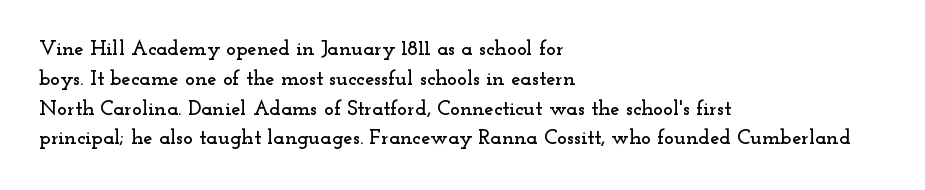
Which margin do the lines hug? The left one — the right edge is uneven. The letters stand upright; this is a roman face. Any mark beneath the type? The region is blank. The space between consecutive lines is moderate. No extra tracking has been applied to these lines.
